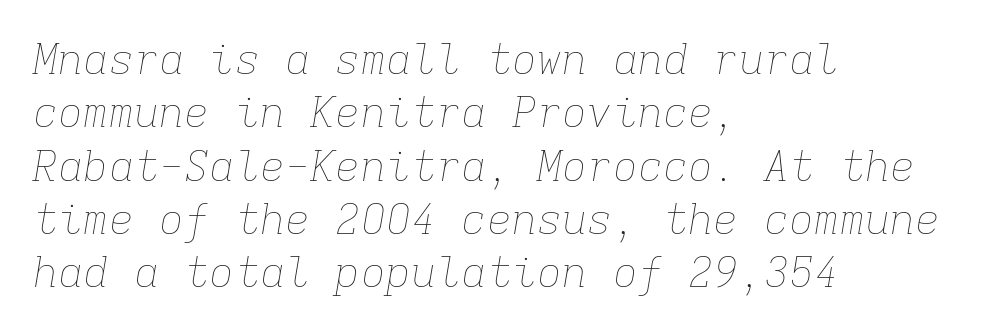
Q: Is the text bold? A: No.
Q: Is the text italic (slanted)? A: Yes, it leans right by about 9 degrees.
Q: Is the text underlined? A: No.
Q: How is the paragraph aligned? A: Left-aligned.
Q: Is the spacing between letters normal or unusually wide? A: Normal.
Q: Is the spacing between lines tight, normal or loose? A: Normal.
Q: Width (condensed, normal, or wide)? A: Normal.
Q: Stroke contrast? A: Low.
Q: x-height? A: Medium.
Q: Monospaced? A: Yes.
